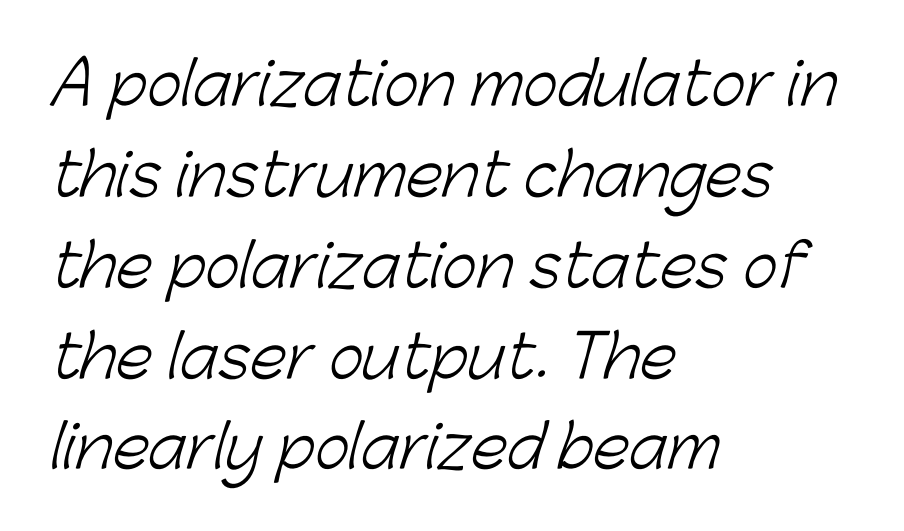
{"serif": "no", "bold": "no", "weight": "light", "width": "normal", "stroke_contrast": "low", "x_height": "medium", "monospaced": "no", "underline": "no", "align": "left", "line_spacing": "normal", "line_spacing_ratio": 1.54, "letter_spacing": "normal", "letter_spacing_em": 0.0, "glyph_px": 59}
